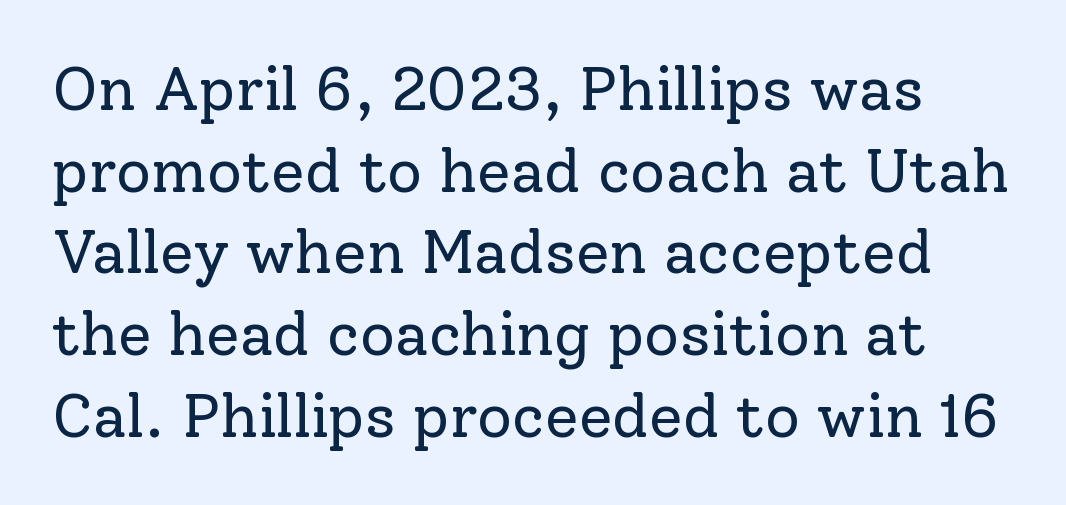
{"serif": "yes", "italic": "no", "bold": "no", "weight": "regular", "width": "normal", "stroke_contrast": "low", "x_height": "medium", "monospaced": "no", "underline": "no", "line_spacing": "normal", "line_spacing_ratio": 1.34, "letter_spacing": "normal", "letter_spacing_em": 0.0, "glyph_px": 61}
